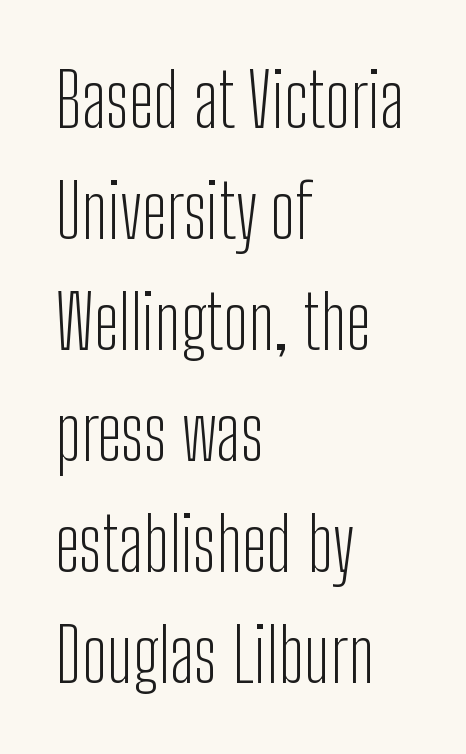
The type family on display is of the sans-serif kind. Italic? Not at all — the glyphs are vertical. No word sits above an underline. The passage shown is not bold in any degree.
